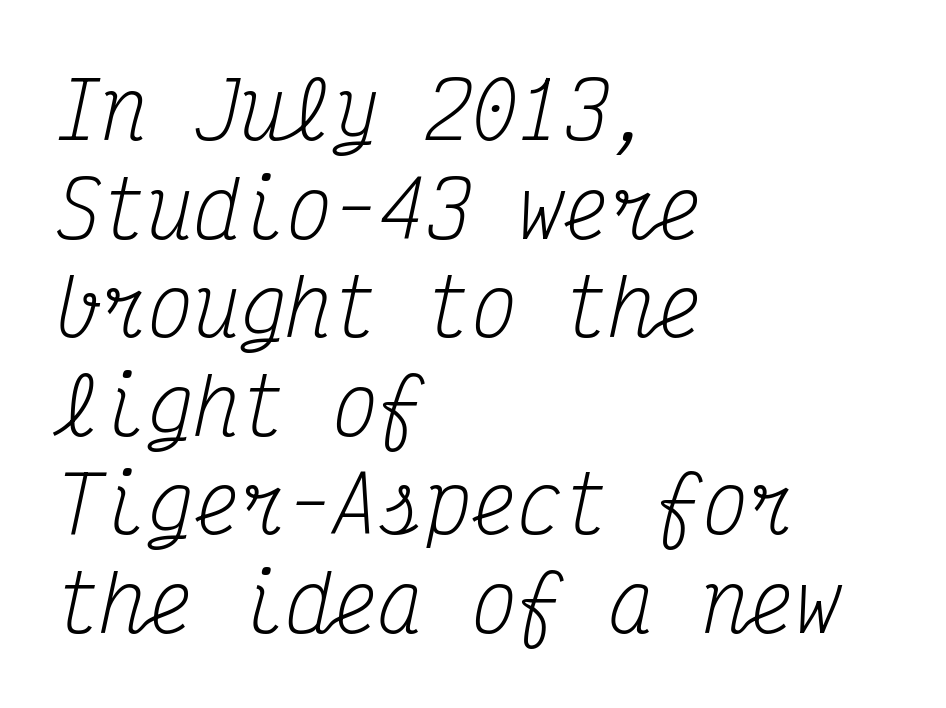
{"serif": "yes", "italic": "yes", "lean": "right", "slant_degrees": 12, "bold": "no", "weight": "regular", "width": "condensed", "stroke_contrast": "medium", "x_height": "medium", "monospaced": "yes", "underline": "no", "align": "left", "line_spacing": "normal", "line_spacing_ratio": 1.28, "letter_spacing": "normal", "letter_spacing_em": 0.0, "glyph_px": 77}
